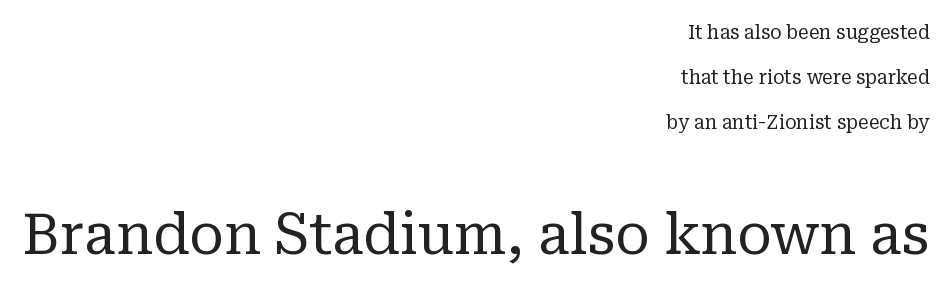
Decoration check: the copy has no underline. Whoever set this chose breathing room over compactness in the vertical rhythm. Spacing between characters is what you'd get straight out of the box. Block two is the big one; block one sits smaller above it. Layout note: lines flush right. You could not count columns in this text — the font is proportionally spaced.
